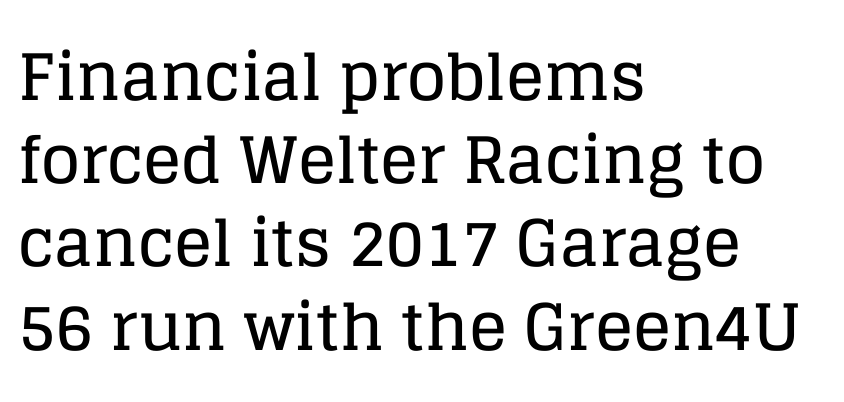
Q: Is the text italic (slanted)? A: No, it is upright.
Q: Is the typeface a serif or a sans-serif typeface? A: Serif.
Q: Is the text underlined? A: No.
Q: How is the paragraph aligned? A: Left-aligned.
Q: Is the spacing between letters normal or unusually wide? A: Normal.
Q: Is the spacing between lines tight, normal or loose? A: Normal.
Q: Width (condensed, normal, or wide)? A: Normal.
Q: Stroke contrast? A: Low.
Q: x-height? A: Large.
Q: Monospaced? A: No.
